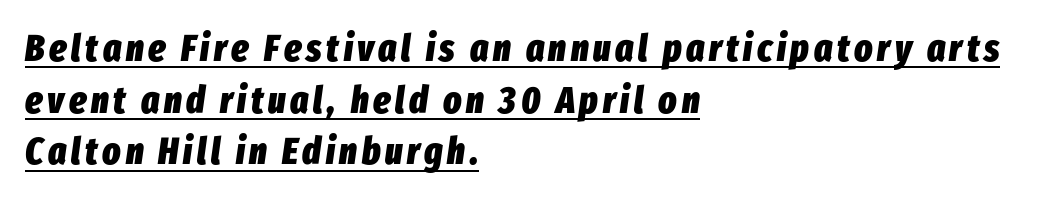
Does the weight exceed regular? Yes, all the way to bold. Style check: oblique. The specimen includes a rule beneath the text block's lines. Vertical spacing — default. This sample has the flowing, uneven cadence of proportional lettering.
